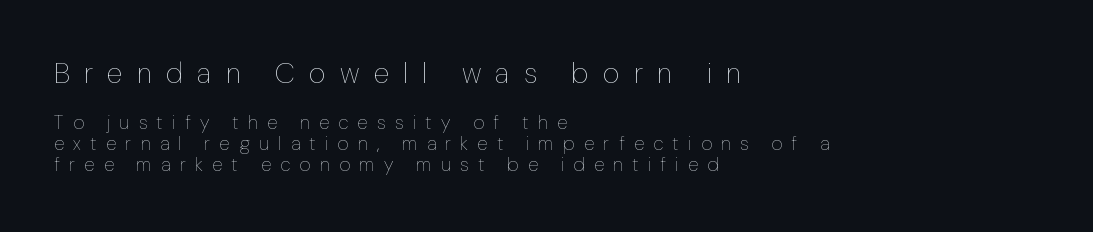
Q: Is the text bold? A: No.
Q: Is the text italic (slanted)? A: No, it is upright.
Q: Is the text underlined? A: No.
Q: How is the paragraph aligned? A: Left-aligned.
Q: Is the spacing between letters normal or unusually wide? A: Unusually wide.
Q: Is the spacing between lines tight, normal or loose? A: Tight.
Q: Which block of text is set in a larger size, the first (top) or the second (bottom)? A: The first (top) one.
Q: Width (condensed, normal, or wide)? A: Normal.
Q: Stroke contrast? A: Low.
Q: x-height? A: Medium.
Q: Monospaced? A: No.
